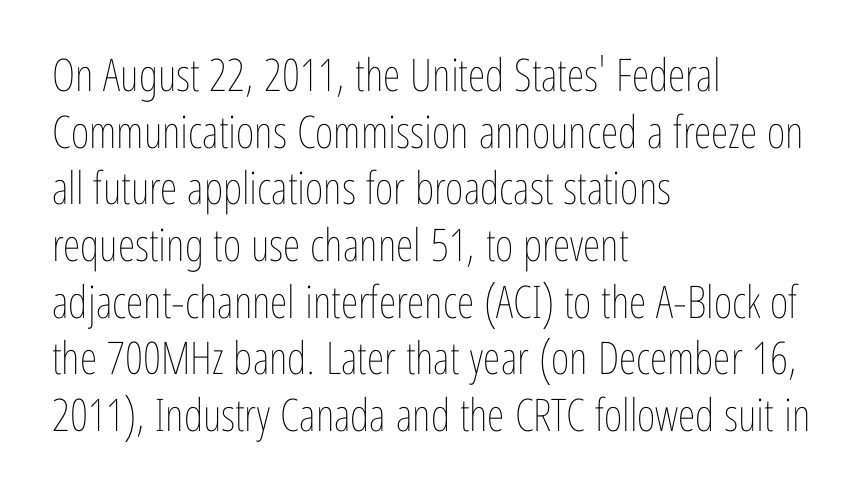
Each new line begins a customary step beneath the previous one. Is the stroke heavy? The answer is a plain regular-or-lighter. Students, note that the glyphs here touch the page at normal intervals. Where is the straight margin? On the left. When letters stand straight like this, we call the style roman or upright. You could not count columns in this text — the font is proportionally spaced.
